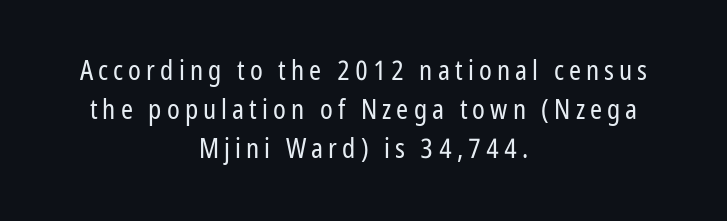
Layout note: lines centered. Decoration check: the copy has no underline. Reading down the column, the eye jumps a familiar distance to each next line. Unlike italic type, these characters show no tilt at all. Each stroke keeps to a modest, everyday thickness or less.
